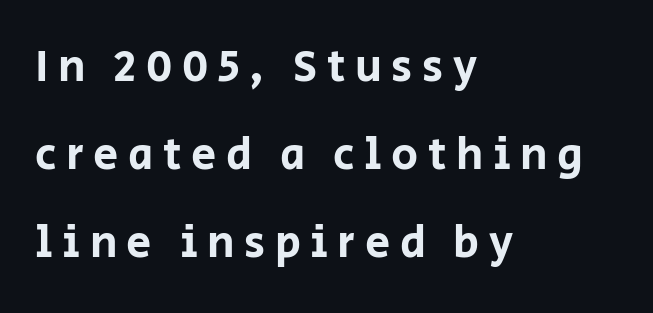
Q: Is the text italic (slanted)? A: No, it is upright.
Q: Is the typeface a serif or a sans-serif typeface? A: Sans-serif.
Q: Is the text underlined? A: No.
Q: How is the paragraph aligned? A: Left-aligned.
Q: Is the spacing between letters normal or unusually wide? A: Unusually wide.
Q: Is the spacing between lines tight, normal or loose? A: Loose.
Q: Width (condensed, normal, or wide)? A: Normal.
Q: Stroke contrast? A: Low.
Q: x-height? A: Large.
Q: Monospaced? A: No.
